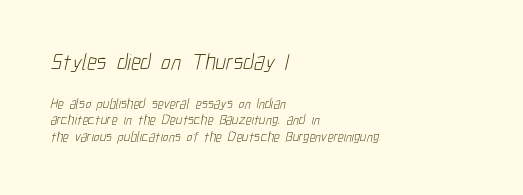
The image shows 23 px text type; set left-aligned, line spacing 1.19x, normal letter spacing, not underlined; the first (top) block is 1.64x larger.
